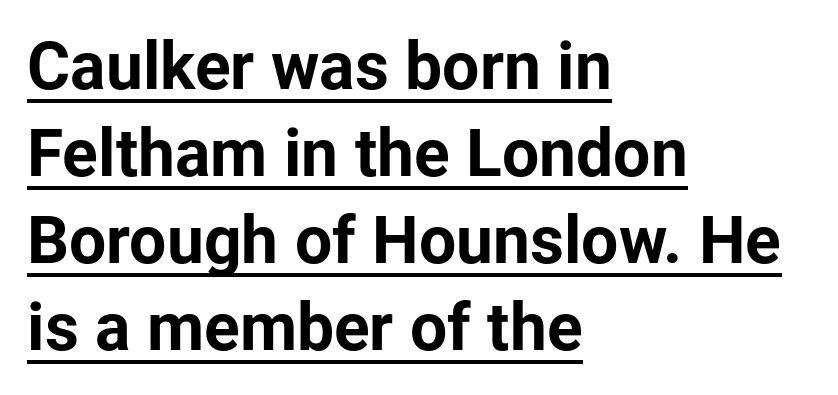
{"serif": "no", "italic": "no", "bold": "yes", "weight": "bold", "width": "normal", "stroke_contrast": "low", "x_height": "medium", "monospaced": "no", "underline": "yes", "align": "left", "line_spacing": "normal", "line_spacing_ratio": 1.32, "letter_spacing": "normal", "letter_spacing_em": 0.0, "glyph_px": 66}
